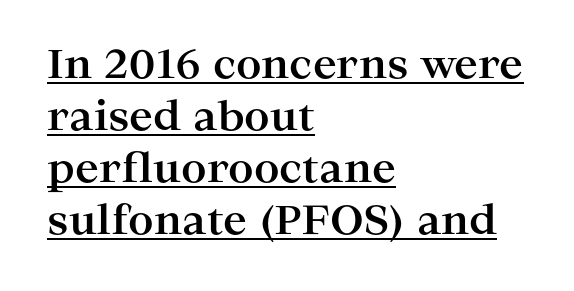
Q: Is the text bold? A: Yes.
Q: Is the text italic (slanted)? A: No, it is upright.
Q: Is the typeface a serif or a sans-serif typeface? A: Serif.
Q: Is the text underlined? A: Yes.
Q: How is the paragraph aligned? A: Left-aligned.
Q: Is the spacing between letters normal or unusually wide? A: Normal.
Q: Is the spacing between lines tight, normal or loose? A: Normal.
Q: Width (condensed, normal, or wide)? A: Wide.
Q: Stroke contrast? A: High.
Q: x-height? A: Medium.
Q: Monospaced? A: No.
